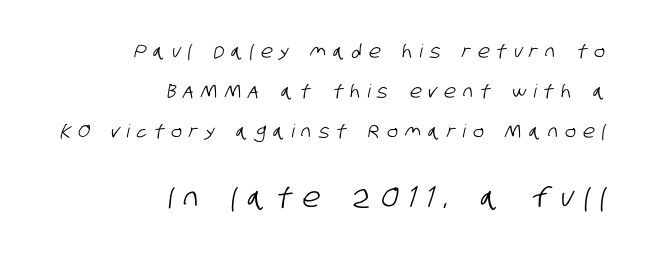
Q: Is the text underlined? A: No.
Q: How is the paragraph aligned? A: Right-aligned.
Q: Is the spacing between letters normal or unusually wide? A: Unusually wide.
Q: Is the spacing between lines tight, normal or loose? A: Loose.
Q: Which block of text is set in a larger size, the first (top) or the second (bottom)? A: The second (bottom) one.
